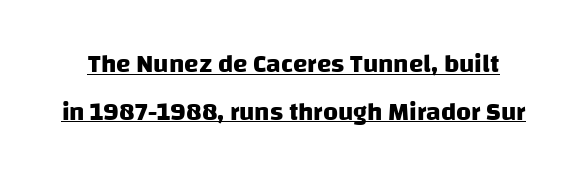
The image shows 26 px bold type; set line spacing 1.83x, normal letter spacing, underlined.
